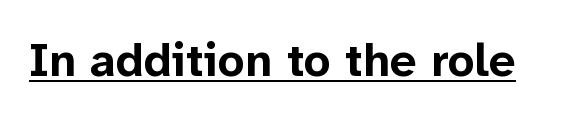
{"serif": "no", "italic": "no", "bold": "yes", "weight": "bold", "width": "normal", "stroke_contrast": "low", "x_height": "medium", "monospaced": "no", "underline": "yes", "letter_spacing": "normal", "letter_spacing_em": 0.0, "glyph_px": 47}
